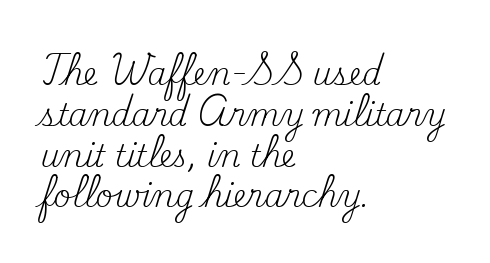
Descender tails drop into unmarked territory. The letters advance in unequal steps, a hallmark of proportional type. Is the block centered? No — it sits flush against the left margin. A typesetter would call this leading conventional body-copy spacing. The font sits on the lighter half of the weight spectrum, regular included.
